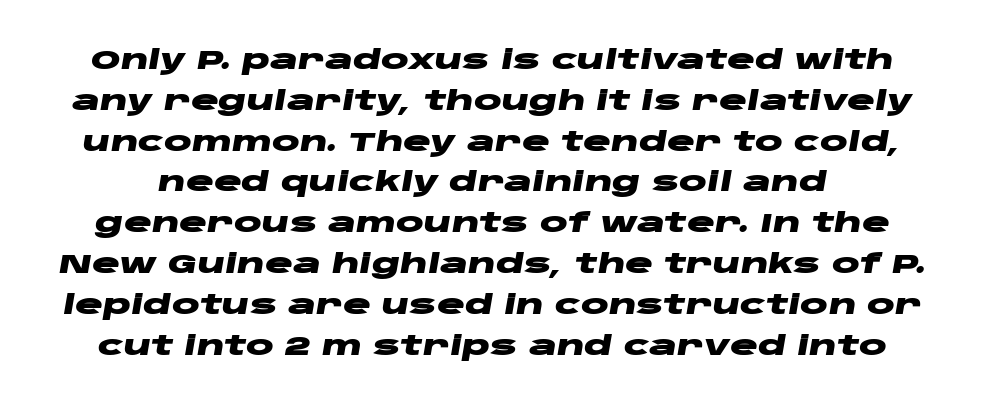
{"italic": "yes", "lean": "right", "slant_degrees": 10, "bold": "yes", "underline": "no", "line_spacing": "normal", "line_spacing_ratio": 1.57, "letter_spacing": "normal", "letter_spacing_em": 0.0, "glyph_px": 26}
